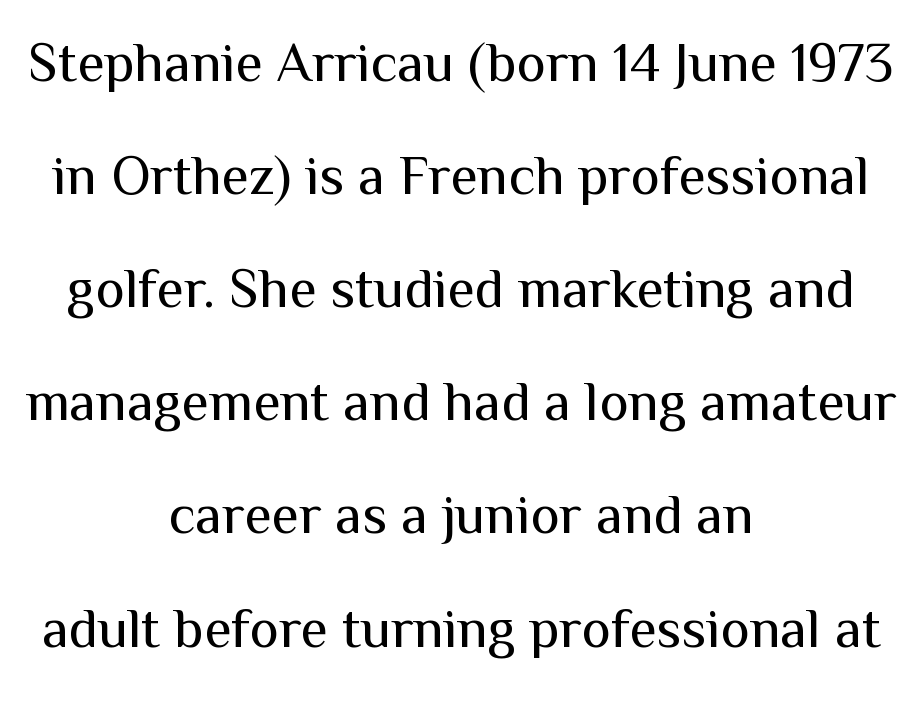
{"serif": "no", "italic": "no", "bold": "no", "weight": "regular", "width": "normal", "stroke_contrast": "medium", "x_height": "medium", "monospaced": "no", "underline": "no", "align": "center", "line_spacing": "loose", "line_spacing_ratio": 2.02, "letter_spacing": "normal", "letter_spacing_em": 0.0, "glyph_px": 56}
